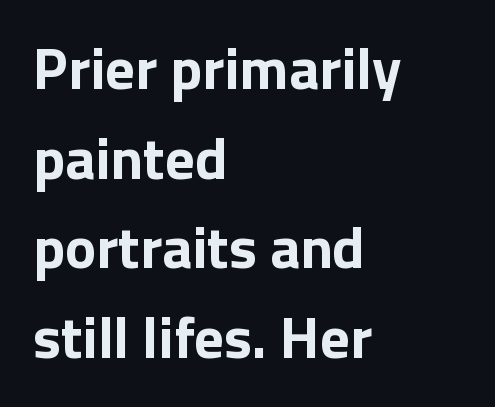
{"serif": "no", "italic": "no", "bold": "yes", "weight": "bold", "width": "normal", "stroke_contrast": "low", "x_height": "medium", "monospaced": "no", "underline": "no", "align": "left", "line_spacing": "normal", "line_spacing_ratio": 1.52, "letter_spacing": "normal", "letter_spacing_em": 0.0, "glyph_px": 59}
